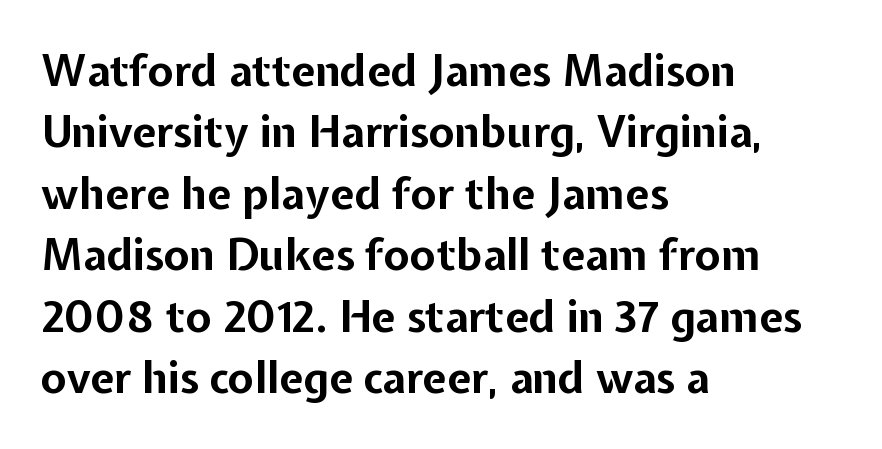
Q: Is the text bold? A: Yes.
Q: Is the text italic (slanted)? A: No, it is upright.
Q: Is the typeface a serif or a sans-serif typeface? A: Sans-serif.
Q: Is the text underlined? A: No.
Q: How is the paragraph aligned? A: Left-aligned.
Q: Is the spacing between letters normal or unusually wide? A: Normal.
Q: Is the spacing between lines tight, normal or loose? A: Normal.
Q: Width (condensed, normal, or wide)? A: Normal.
Q: Stroke contrast? A: Low.
Q: x-height? A: Medium.
Q: Monospaced? A: No.
